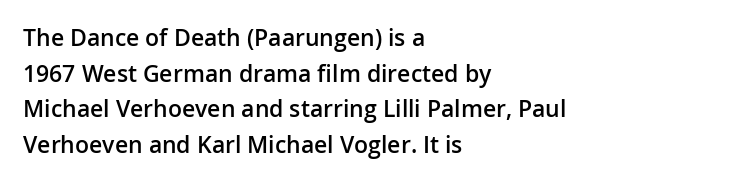
Q: Is the text bold? A: Semi-bold.
Q: Is the text italic (slanted)? A: No, it is upright.
Q: Is the text underlined? A: No.
Q: How is the paragraph aligned? A: Left-aligned.
Q: Is the spacing between letters normal or unusually wide? A: Normal.
Q: Is the spacing between lines tight, normal or loose? A: Normal.
